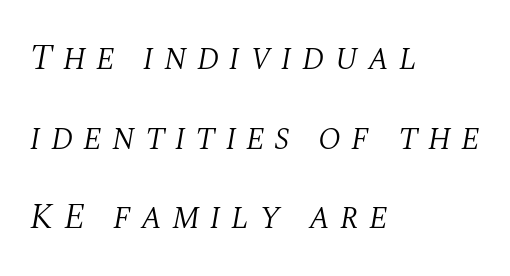
Q: Is the text bold? A: No.
Q: Is the text italic (slanted)? A: Yes, it leans right by about 10 degrees.
Q: Is the typeface a serif or a sans-serif typeface? A: Serif.
Q: Is the text underlined? A: No.
Q: How is the paragraph aligned? A: Left-aligned.
Q: Is the spacing between letters normal or unusually wide? A: Unusually wide.
Q: Is the spacing between lines tight, normal or loose? A: Loose.
Q: Width (condensed, normal, or wide)? A: Normal.
Q: Stroke contrast? A: Medium.
Q: x-height? A: Large.
Q: Monospaced? A: No.
